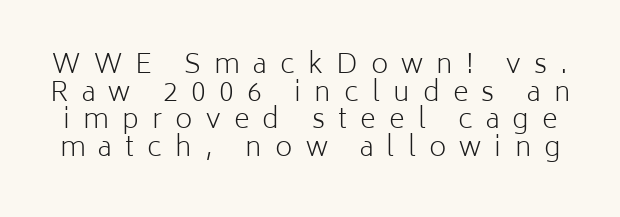
These glyphs show unthickened strokes, regular width or finer. Unmarked baselines from the first word to the last. The lines are packed closely together with very little leading. The horizontal fit of the characters is loose and conspicuously gappy. If you drew a line through each stem, it would be perfectly vertical.
